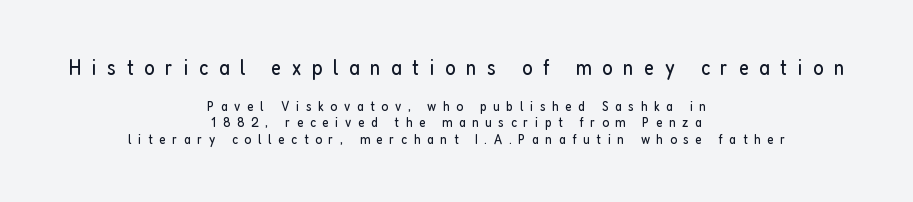
{"italic": "no", "bold": "no", "underline": "no", "align": "center", "line_spacing_ratio": 1.19, "letter_spacing": "wide", "letter_spacing_em": 0.48, "larger_block": "first", "size_ratio": 1.57, "glyph_px": 22}
